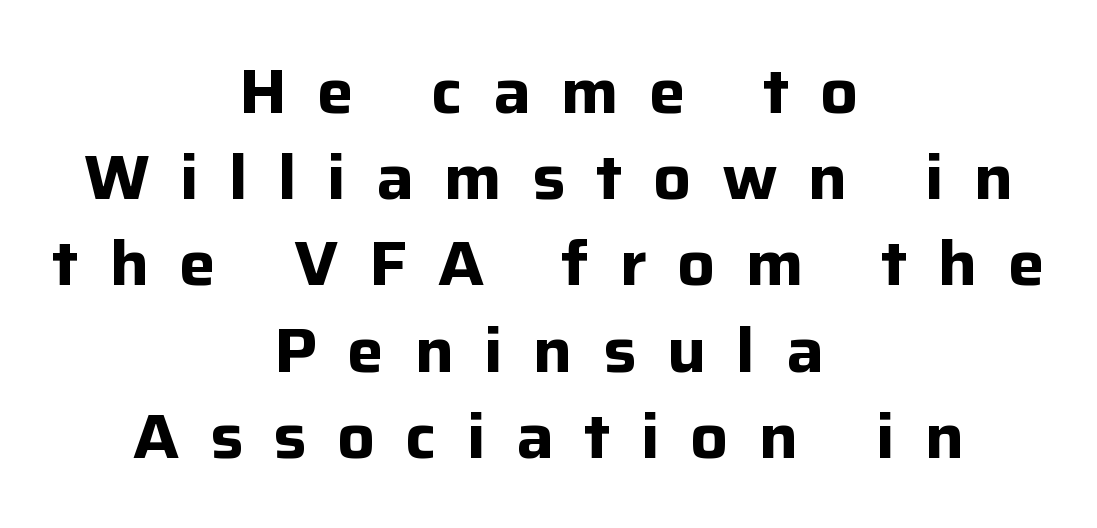
Chunky letters — that's bold for sure. Horizontal bands of white between lines are of average thickness. Just letters on the line, the space beneath them empty. Is this a fixed-width face? No — the glyphs have proportional, varying widths.
